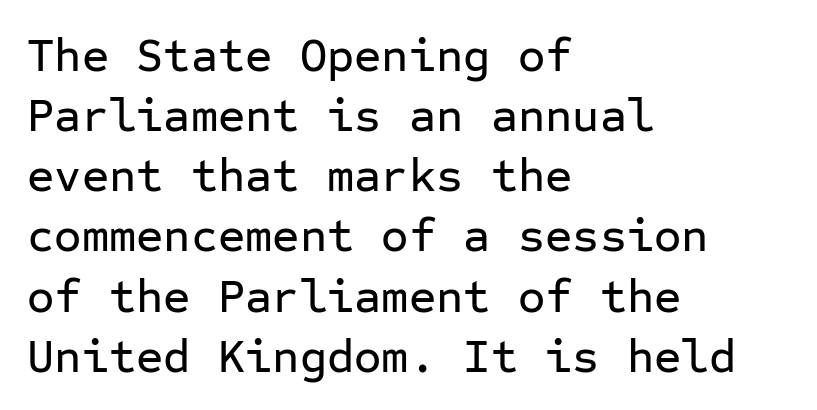
The image shows 47 px sans-serif type, upright, monospaced; set left-aligned, normal line spacing (1.28x), normal letter spacing, not underlined; low stroke contrast and a medium x-height.
